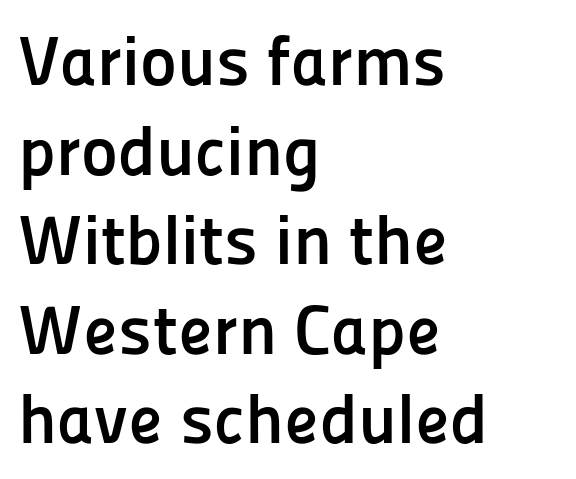
This block has exactly the height ordinary leading produces. The type is set solid horizontally, with unmodified tracking. Strokes here are thick enough to call this a true bold. Quick note: not italic, upright.
